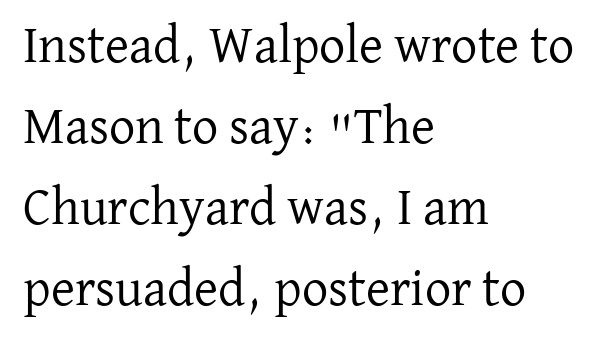
Nothing heavy about these letters — not bold at all. You could not count columns in this text — the font is proportionally spaced. These lines keep a tight, regular rhythm from letter to letter. Summary of vertical rhythm: regular, with standard interline spacing. This rendering employs a face with finishing strokes, i.e., a serif.
